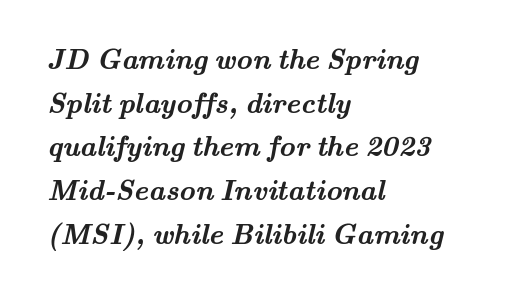
The image shows 28 px semibold, wide serif type; set left-aligned, normal line spacing (1.56x), normal letter spacing, not underlined; medium stroke contrast and a small x-height.
